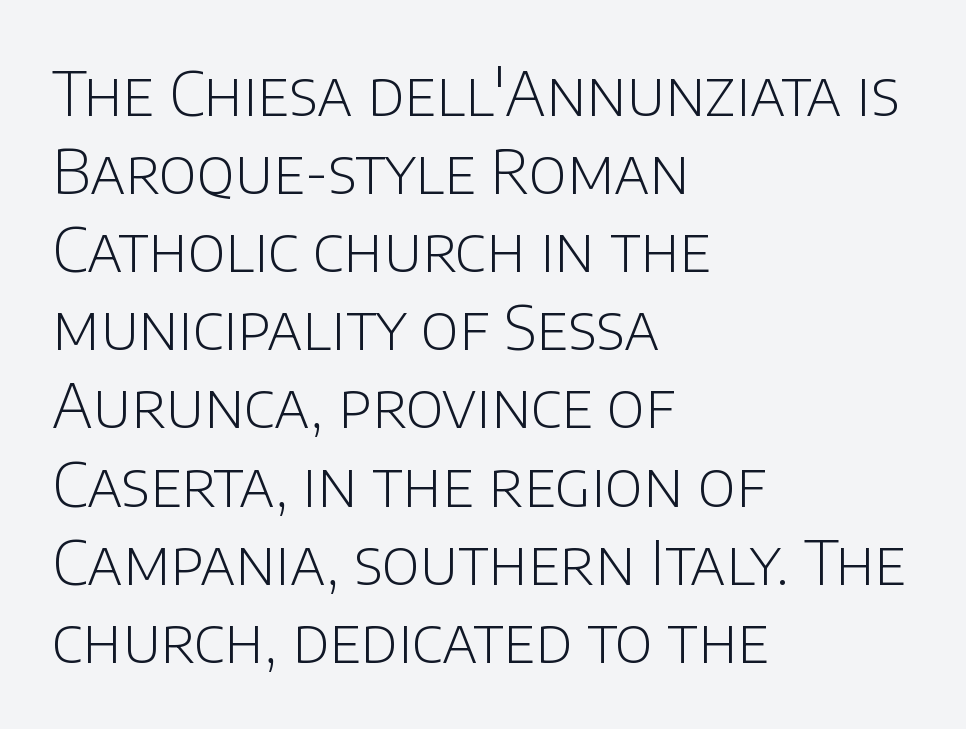
Q: Is the text bold? A: No.
Q: Is the text italic (slanted)? A: No, it is upright.
Q: Is the typeface a serif or a sans-serif typeface? A: Sans-serif.
Q: Is the text underlined? A: No.
Q: How is the paragraph aligned? A: Left-aligned.
Q: Is the spacing between letters normal or unusually wide? A: Normal.
Q: Is the spacing between lines tight, normal or loose? A: Normal.
Q: Width (condensed, normal, or wide)? A: Normal.
Q: Stroke contrast? A: Low.
Q: x-height? A: Large.
Q: Monospaced? A: No.
